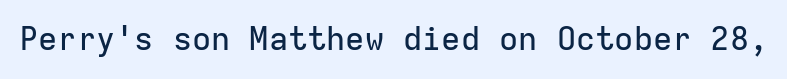
Q: Is the text italic (slanted)? A: No, it is upright.
Q: Is the typeface a serif or a sans-serif typeface? A: Sans-serif.
Q: Is the text underlined? A: No.
Q: Is the spacing between letters normal or unusually wide? A: Normal.
Q: Width (condensed, normal, or wide)? A: Normal.
Q: Stroke contrast? A: Low.
Q: x-height? A: Medium.
Q: Monospaced? A: Yes.
